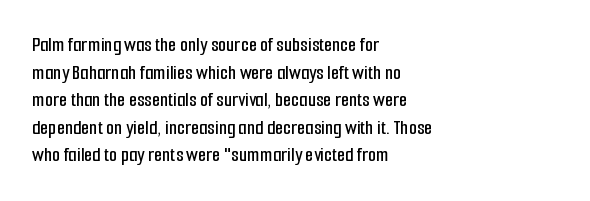
Line starts are locked; line ends wander. Leading matches the norm, producing a regular column. Characters remain perfectly vertical along every line. The area under the type is left untouched. Caption: standard tracking, unaltered.
